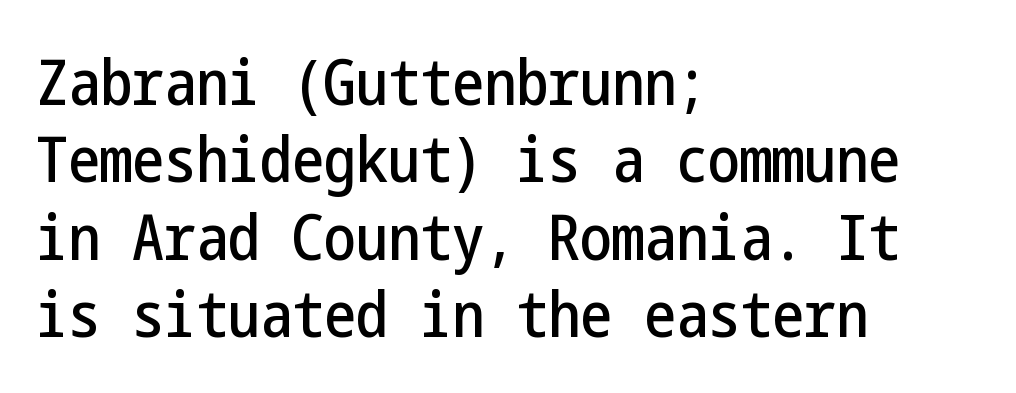
The image shows 64 px condensed sans-serif type, upright; set left-aligned, line spacing 1.21x, normal letter spacing, not underlined; low stroke contrast and a medium x-height.
